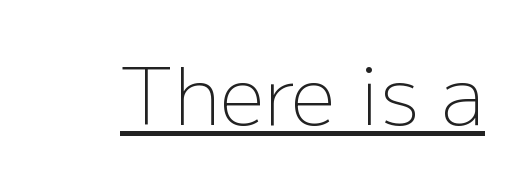
{"serif": "no", "italic": "no", "bold": "no", "weight": "light", "width": "normal", "stroke_contrast": "low", "x_height": "medium", "monospaced": "no", "underline": "yes", "letter_spacing": "normal", "letter_spacing_em": 0.0, "glyph_px": 79}
